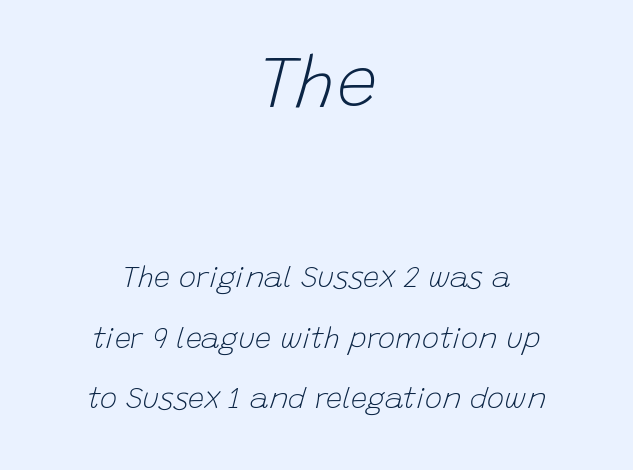
The image shows 73 px light type, italic (leaning right); set centered, loose line spacing (2.1x), normal letter spacing, not underlined; the first (top) block is 2.52x larger; low stroke contrast and a large x-height.
